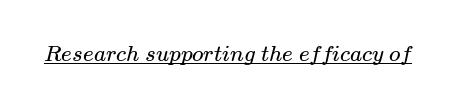
The image shows 23 px text type; set normal letter spacing, underlined.
